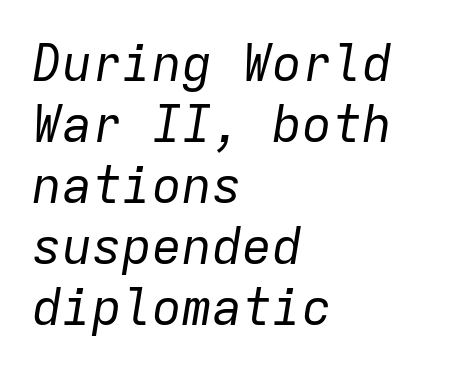
Q: Is the text bold? A: No.
Q: Is the text italic (slanted)? A: Yes, it leans right by about 9 degrees.
Q: Is the text underlined? A: No.
Q: How is the paragraph aligned? A: Left-aligned.
Q: Is the spacing between letters normal or unusually wide? A: Normal.
Q: Width (condensed, normal, or wide)? A: Normal.
Q: Stroke contrast? A: Low.
Q: x-height? A: Medium.
Q: Monospaced? A: Yes.
